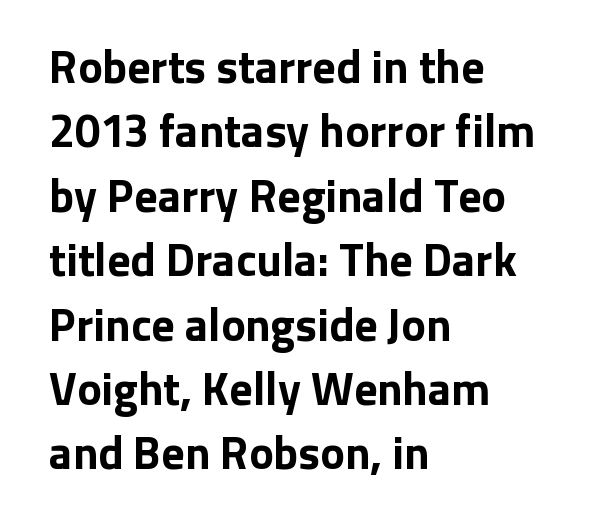
{"serif": "no", "italic": "no", "bold": "yes", "weight": "bold", "width": "normal", "stroke_contrast": "low", "x_height": "medium", "monospaced": "no", "underline": "no", "align": "left", "line_spacing": "normal", "line_spacing_ratio": 1.4, "letter_spacing": "normal", "letter_spacing_em": 0.0, "glyph_px": 46}
